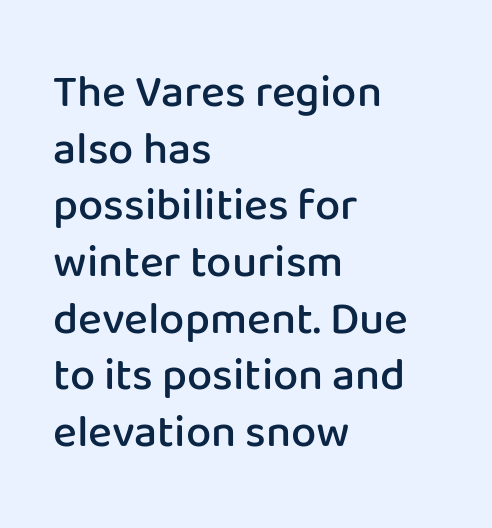
Q: Is the text bold? A: Semi-bold.
Q: Is the text italic (slanted)? A: No, it is upright.
Q: Is the typeface a serif or a sans-serif typeface? A: Sans-serif.
Q: Is the text underlined? A: No.
Q: How is the paragraph aligned? A: Left-aligned.
Q: Is the spacing between letters normal or unusually wide? A: Normal.
Q: Is the spacing between lines tight, normal or loose? A: Normal.
Q: Width (condensed, normal, or wide)? A: Normal.
Q: Stroke contrast? A: Low.
Q: x-height? A: Medium.
Q: Monospaced? A: No.
